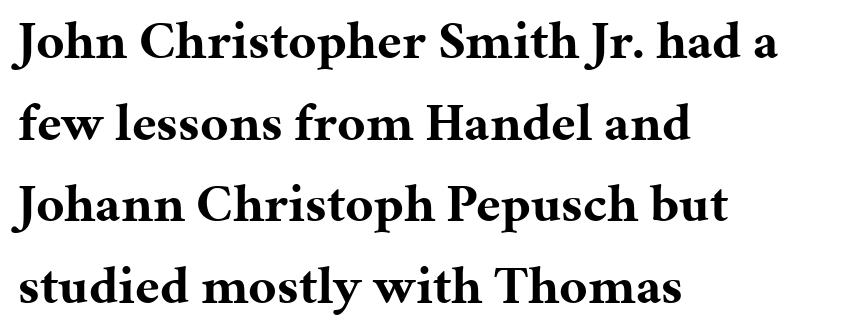
The face used here has the dense, thick strokes of a bold. The gaps between neighbouring characters are ordinary and unremarkable. This sample has the flowing, uneven cadence of proportional lettering. The strip under each line holds only bare page.
